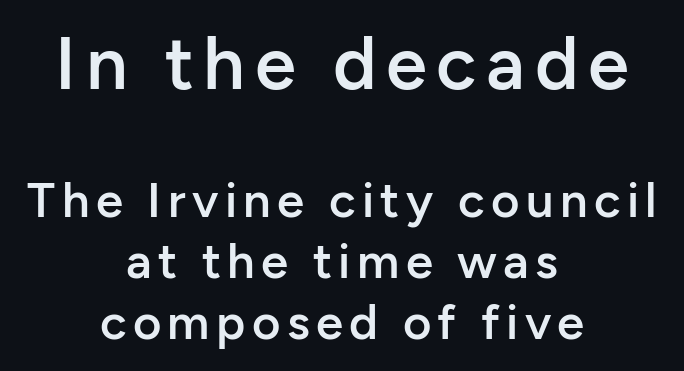
The image shows 74 px semibold sans-serif type, upright; set centered, normal line spacing (1.25x), not underlined; the first (top) block is 1.51x larger; low stroke contrast and a medium x-height.
